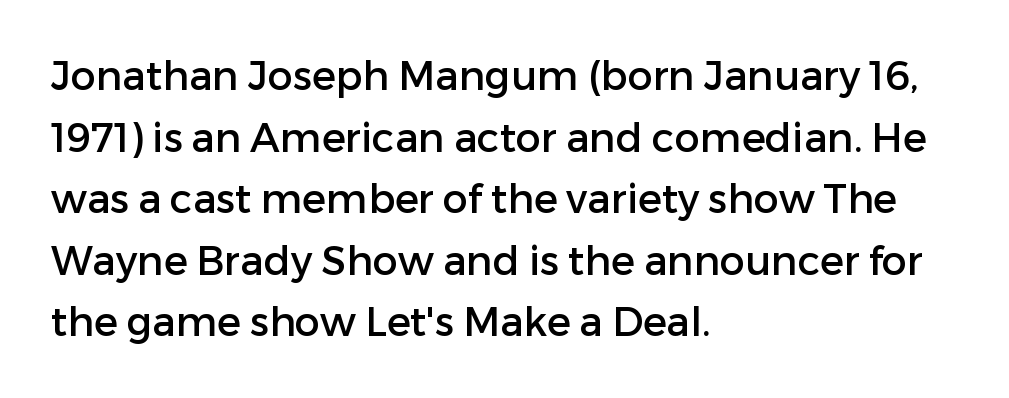
{"serif": "no", "italic": "no", "width": "normal", "stroke_contrast": "low", "x_height": "medium", "monospaced": "no", "underline": "no", "align": "left", "line_spacing": "normal", "line_spacing_ratio": 1.54, "letter_spacing": "normal", "letter_spacing_em": 0.0, "glyph_px": 40}
